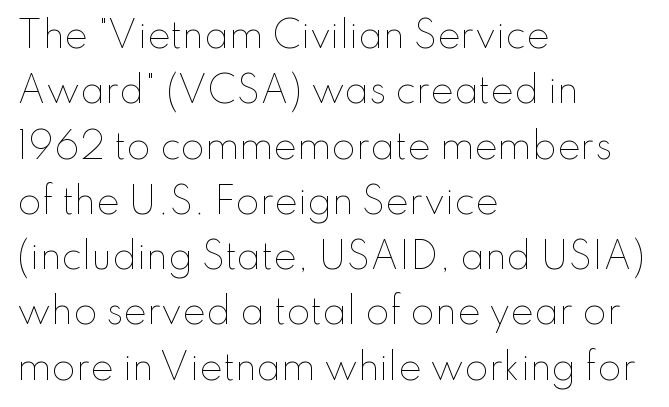
{"italic": "no", "bold": "no", "weight": "thin", "width": "normal", "stroke_contrast": "low", "x_height": "small", "monospaced": "no", "underline": "no", "align": "left", "line_spacing": "normal", "line_spacing_ratio": 1.58, "letter_spacing": "normal", "letter_spacing_em": 0.0, "glyph_px": 35}
